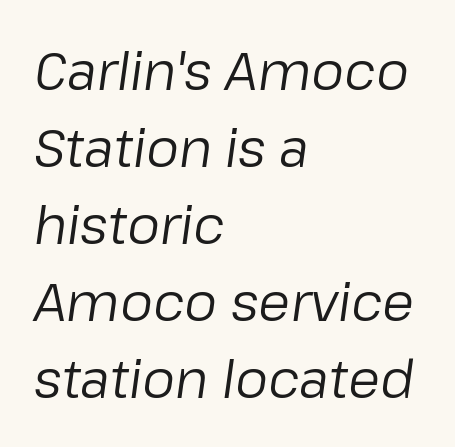
Q: Is the text bold? A: No.
Q: Is the text italic (slanted)? A: Yes, it leans right by about 8 degrees.
Q: Is the text underlined? A: No.
Q: How is the paragraph aligned? A: Left-aligned.
Q: Is the spacing between letters normal or unusually wide? A: Normal.
Q: Is the spacing between lines tight, normal or loose? A: Normal.
Q: Width (condensed, normal, or wide)? A: Normal.
Q: Stroke contrast? A: Low.
Q: x-height? A: Medium.
Q: Monospaced? A: No.
